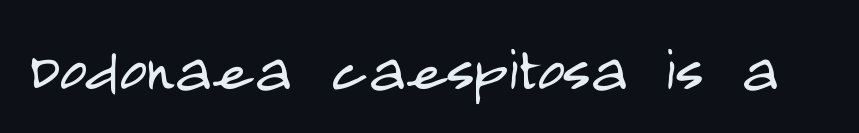
The image shows 76 px light, condensed sans-serif type, upright; set normal letter spacing, not underlined; low stroke contrast and a large x-height.
